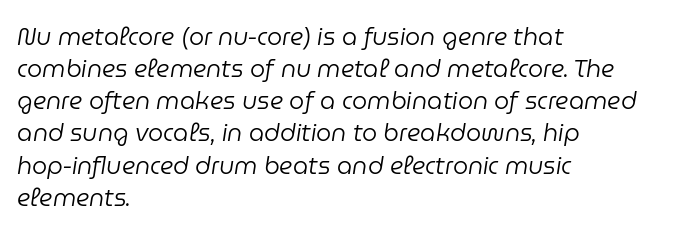
{"italic": "yes", "lean": "right", "slant_degrees": 9, "bold": "no", "underline": "no", "align": "left", "line_spacing": "normal", "line_spacing_ratio": 1.34, "letter_spacing": "normal", "letter_spacing_em": 0.0, "glyph_px": 24}
